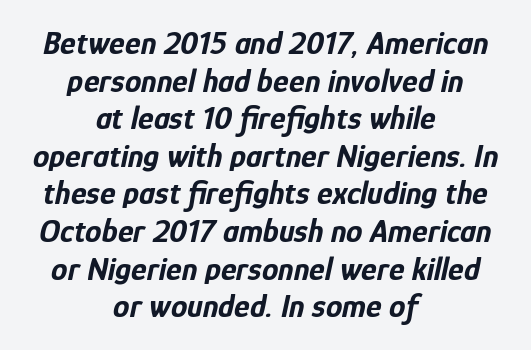
{"italic": "yes", "lean": "right", "slant_degrees": 12, "bold": "yes", "weight": "bold", "width": "condensed", "stroke_contrast": "low", "x_height": "medium", "monospaced": "no", "underline": "no", "align": "center", "line_spacing": "tight", "line_spacing_ratio": 1.14, "letter_spacing": "normal", "letter_spacing_em": 0.0, "glyph_px": 33}
